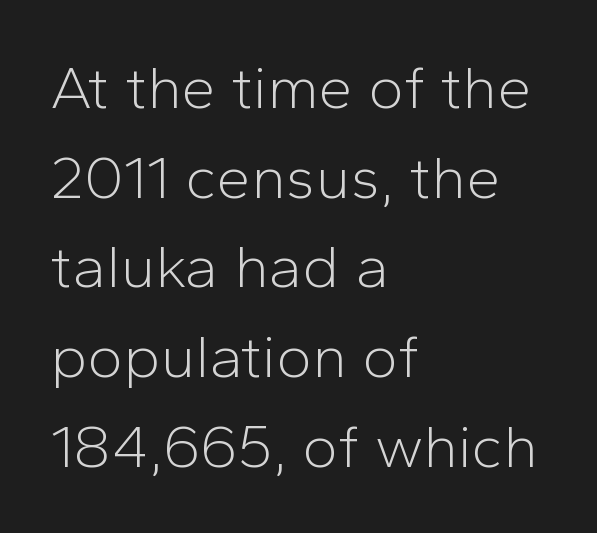
The image shows 61 px light sans-serif type, upright; set left-aligned, normal line spacing (1.47x), normal letter spacing, not underlined; low stroke contrast and a medium x-height.
